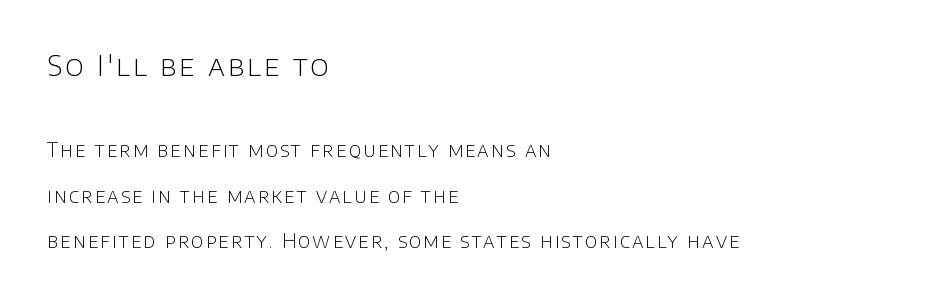
The image shows 28 px light sans-serif type, upright; set left-aligned, loose line spacing (2.41x), not underlined; the first (top) block is 1.47x larger; low stroke contrast and a large x-height.
